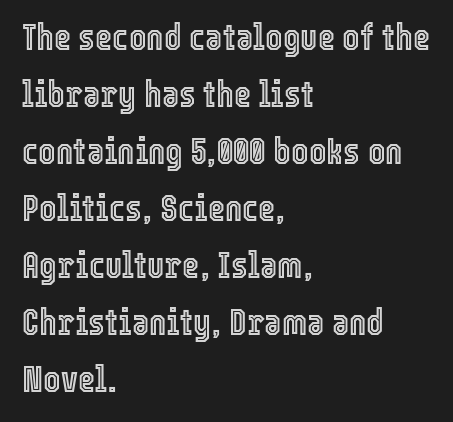
{"italic": "no", "width": "condensed", "x_height": "medium", "monospaced": "no", "underline": "no", "align": "left", "line_spacing": "normal", "line_spacing_ratio": 1.54, "letter_spacing": "normal", "letter_spacing_em": 0.0, "glyph_px": 37}
